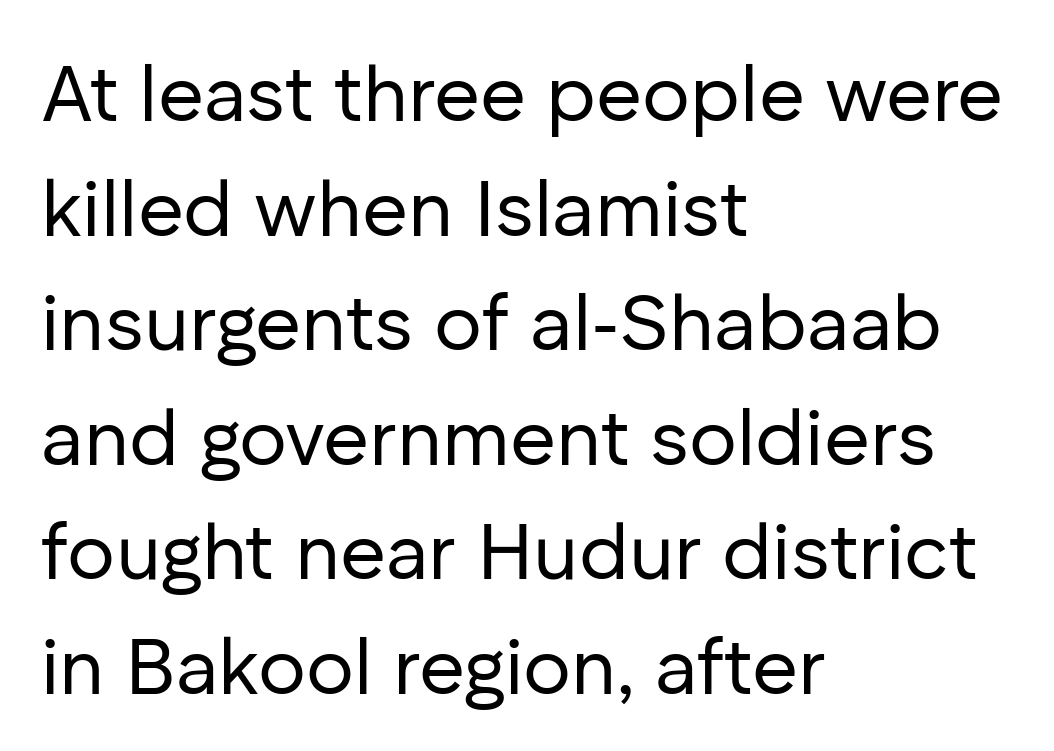
{"serif": "no", "italic": "no", "bold": "no", "weight": "regular", "width": "normal", "stroke_contrast": "low", "x_height": "medium", "monospaced": "no", "underline": "no", "align": "left", "line_spacing": "normal", "line_spacing_ratio": 1.45, "letter_spacing": "normal", "letter_spacing_em": 0.0, "glyph_px": 79}
